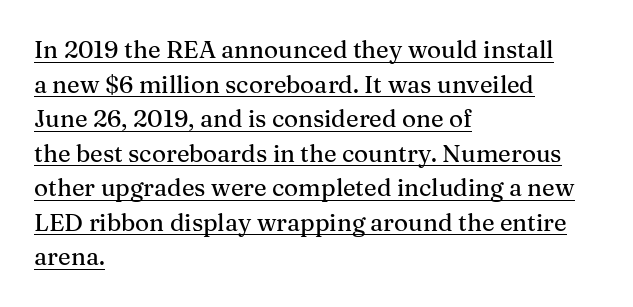
Q: Is the text italic (slanted)? A: No, it is upright.
Q: Is the text underlined? A: Yes.
Q: How is the paragraph aligned? A: Left-aligned.
Q: Is the spacing between letters normal or unusually wide? A: Normal.
Q: Is the spacing between lines tight, normal or loose? A: Normal.
